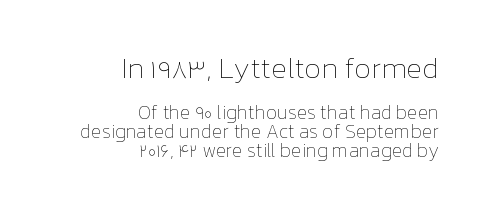
You could call the tracking neutral — neither tight nor loose. Type size steps down from the first block to the second. Vertically, the passage feels compressed, each row crowding the next. Heaviness? Minimal to ordinary, like unemphasized prose. Looks like regular typesetting: each glyph gets only the width it needs.
